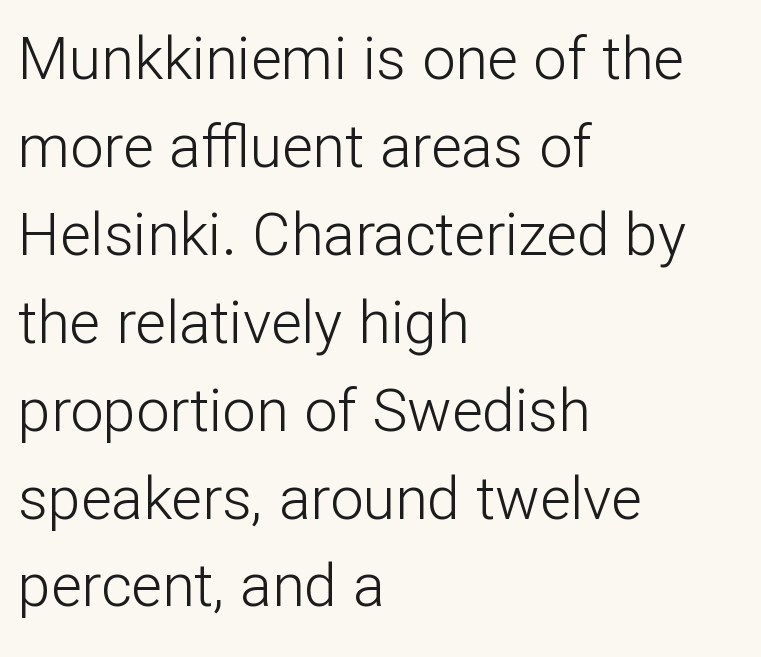
The letterforms sit at book weight or below. Observe the ordinary spacing: letters are neighbours, not strangers. Do the characters align in a grid? No, the font is proportional. Characters remain perfectly vertical along every line. The block of text has a typical density, with ordinary space between rows.
